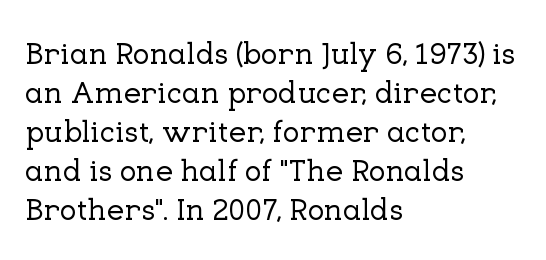
Q: Is the text italic (slanted)? A: No, it is upright.
Q: Is the typeface a serif or a sans-serif typeface? A: Serif.
Q: Is the text underlined? A: No.
Q: How is the paragraph aligned? A: Left-aligned.
Q: Is the spacing between letters normal or unusually wide? A: Normal.
Q: Is the spacing between lines tight, normal or loose? A: Normal.
Q: Width (condensed, normal, or wide)? A: Normal.
Q: Stroke contrast? A: Low.
Q: x-height? A: Medium.
Q: Monospaced? A: No.
